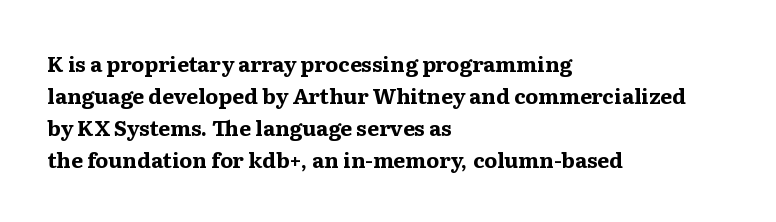
{"italic": "no", "bold": "yes", "underline": "no", "align": "left", "line_spacing": "normal", "line_spacing_ratio": 1.52, "letter_spacing": "normal", "letter_spacing_em": 0.0, "glyph_px": 21}
